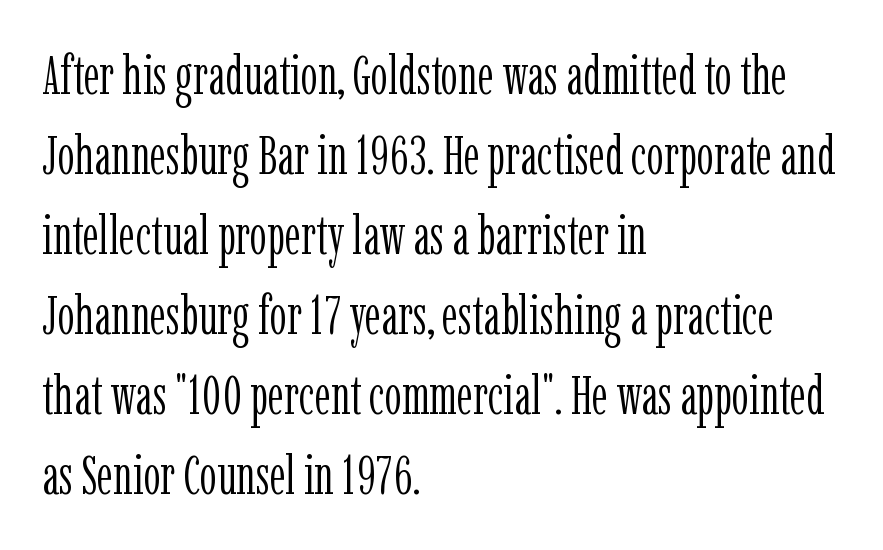
{"serif": "yes", "italic": "no", "bold": "no", "weight": "light", "width": "condensed", "stroke_contrast": "low", "x_height": "medium", "monospaced": "no", "underline": "no", "align": "left", "line_spacing": "normal", "line_spacing_ratio": 1.48, "letter_spacing": "normal", "letter_spacing_em": 0.0, "glyph_px": 54}
